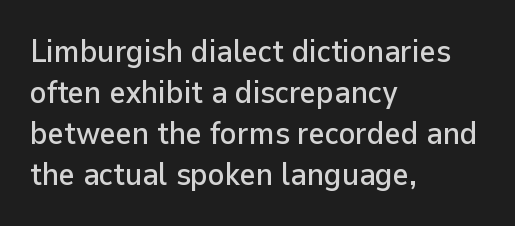
{"serif": "no", "italic": "no", "width": "normal", "stroke_contrast": "low", "x_height": "medium", "monospaced": "no", "underline": "no", "align": "left", "line_spacing": "normal", "line_spacing_ratio": 1.32, "letter_spacing": "normal", "letter_spacing_em": 0.0, "glyph_px": 31}
